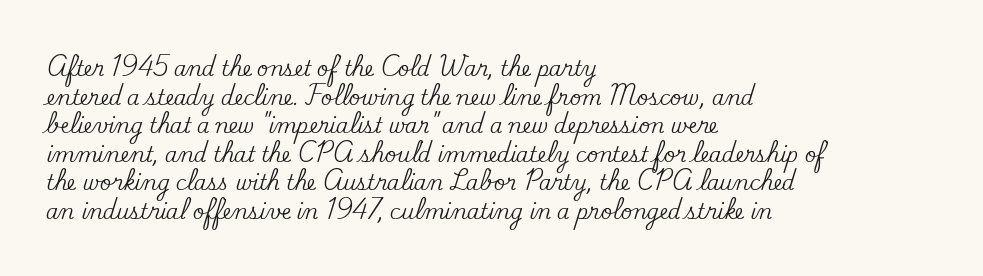
The glyphs are unaccompanied by any horizontal stroke below them. Normally led — the rows are evenly, conventionally spaced. If you drew a ruler down the left edge, every line would touch it. The type is set solid horizontally, with unmodified tracking.
